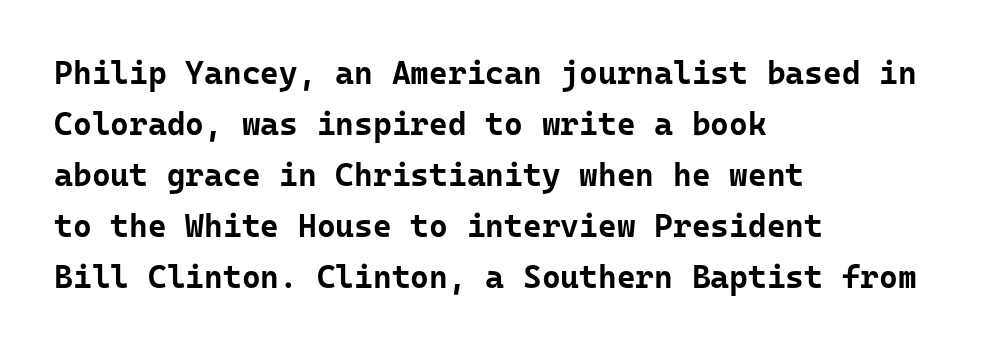
Q: Is the text bold? A: Yes.
Q: Is the text italic (slanted)? A: No, it is upright.
Q: Is the typeface a serif or a sans-serif typeface? A: Sans-serif.
Q: Is the text underlined? A: No.
Q: How is the paragraph aligned? A: Left-aligned.
Q: Is the spacing between letters normal or unusually wide? A: Normal.
Q: Is the spacing between lines tight, normal or loose? A: Normal.
Q: Width (condensed, normal, or wide)? A: Normal.
Q: Stroke contrast? A: Low.
Q: x-height? A: Medium.
